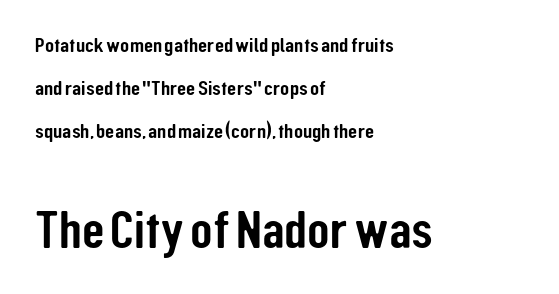
{"serif": "no", "italic": "no", "width": "condensed", "stroke_contrast": "low", "x_height": "medium", "monospaced": "no", "underline": "no", "align": "left", "line_spacing": "loose", "line_spacing_ratio": 2.04, "letter_spacing": "normal", "letter_spacing_em": 0.0, "larger_block": "second", "size_ratio": 2.48, "glyph_px": 52}
